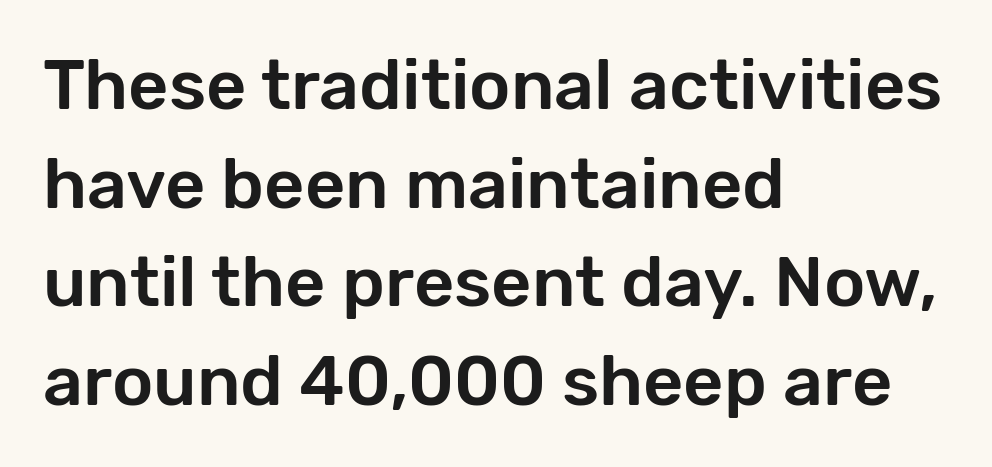
Q: Is the text italic (slanted)? A: No, it is upright.
Q: Is the typeface a serif or a sans-serif typeface? A: Sans-serif.
Q: Is the text underlined? A: No.
Q: How is the paragraph aligned? A: Left-aligned.
Q: Is the spacing between letters normal or unusually wide? A: Normal.
Q: Is the spacing between lines tight, normal or loose? A: Normal.
Q: Width (condensed, normal, or wide)? A: Normal.
Q: Stroke contrast? A: Low.
Q: x-height? A: Medium.
Q: Monospaced? A: No.
